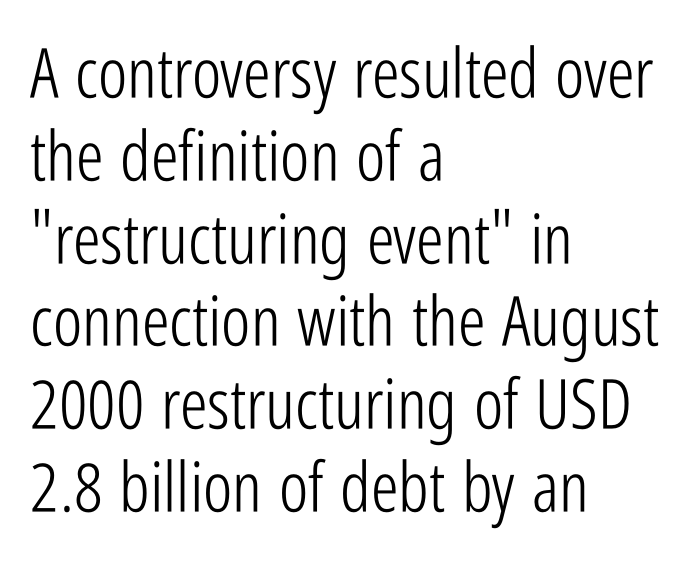
Visually the block forms a straight wall on the left and a jagged coastline on the right. You could not count columns in this text — the font is proportionally spaced. Posture: upright roman. Beneath every word, the page is bare. Stem width sits at or under what a default text font uses.
